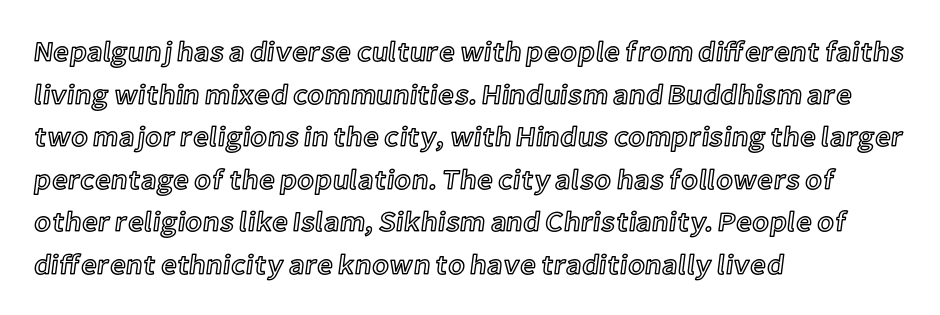
Q: Is the text italic (slanted)? A: Yes.
Q: Is the text underlined? A: No.
Q: How is the paragraph aligned? A: Left-aligned.
Q: Is the spacing between letters normal or unusually wide? A: Normal.
Q: Is the spacing between lines tight, normal or loose? A: Normal.
Q: Width (condensed, normal, or wide)? A: Normal.
Q: x-height? A: Medium.
Q: Monospaced? A: No.
